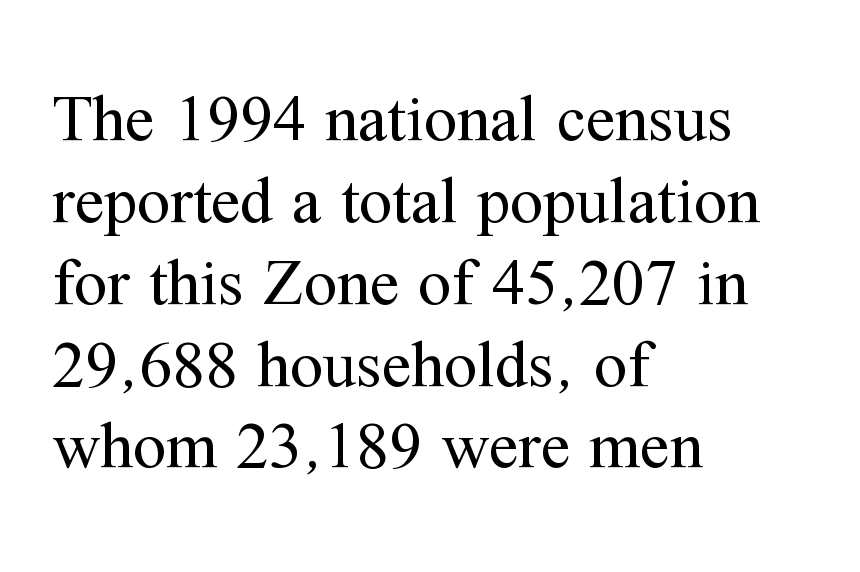
Q: Is the text bold? A: No.
Q: Is the text italic (slanted)? A: No, it is upright.
Q: Is the typeface a serif or a sans-serif typeface? A: Serif.
Q: Is the text underlined? A: No.
Q: How is the paragraph aligned? A: Left-aligned.
Q: Is the spacing between letters normal or unusually wide? A: Normal.
Q: Width (condensed, normal, or wide)? A: Normal.
Q: Stroke contrast? A: Medium.
Q: x-height? A: Medium.
Q: Monospaced? A: No.
